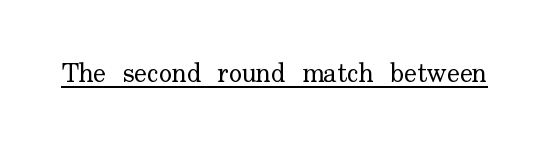
{"italic": "no", "bold": "no", "underline": "yes", "letter_spacing": "normal", "letter_spacing_em": 0.0, "glyph_px": 27}
